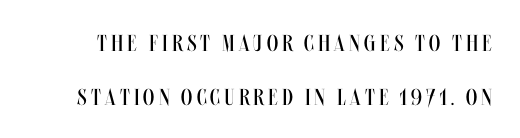
The image shows 23 px text type, upright; set loose line spacing (2.34x), not underlined.
